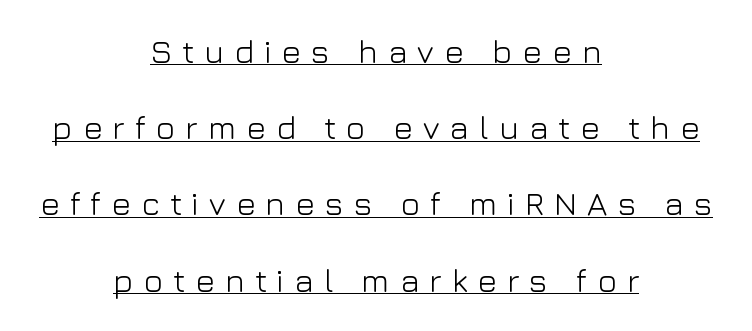
The rendering shows plain stroke endings on the letterforms — a sans-serif design. You can see a thin bar hugging the bottom of the glyphs. The weight tops out at a normal text grade. These lines stand farther apart than default settings would place them. Posture: straight, roman, zero tilt. Spacing verdict: proportional, widths tailored to each character.
